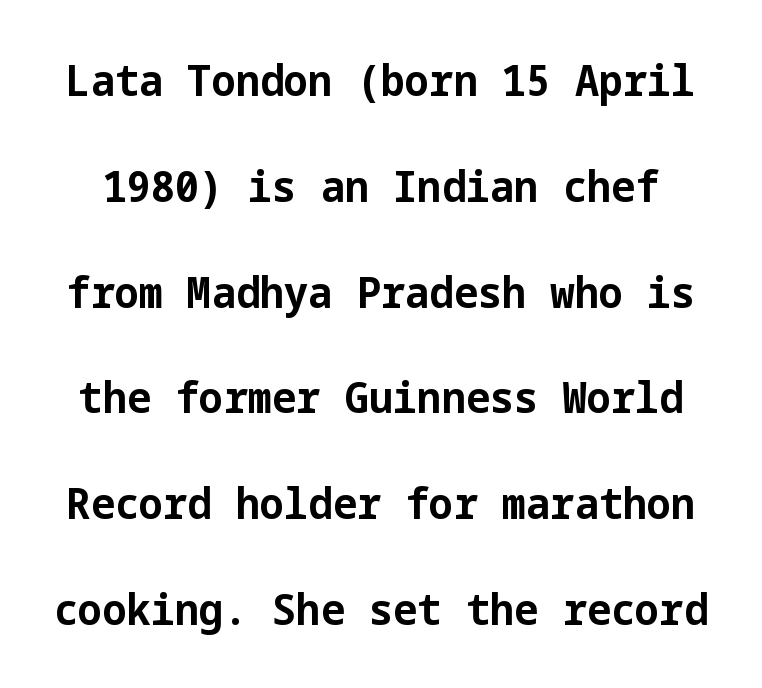
The image shows 43 px bold sans-serif type, upright; set loose line spacing (2.46x), normal letter spacing, not underlined; low stroke contrast and a medium x-height.
